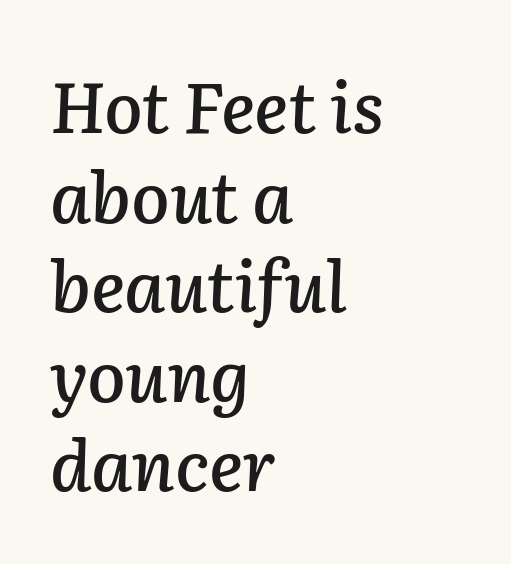
{"italic": "yes", "lean": "right", "slant_degrees": 2, "width": "normal", "stroke_contrast": "low", "x_height": "medium", "monospaced": "no", "underline": "no", "align": "left", "line_spacing": "normal", "line_spacing_ratio": 1.28, "letter_spacing": "normal", "letter_spacing_em": 0.0, "glyph_px": 70}
